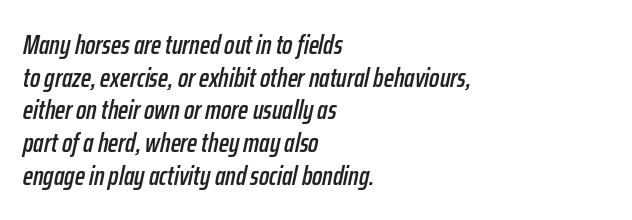
The image shows 27 px text type, italic (leaning right); set left-aligned, line spacing 1.21x, normal letter spacing, not underlined.
